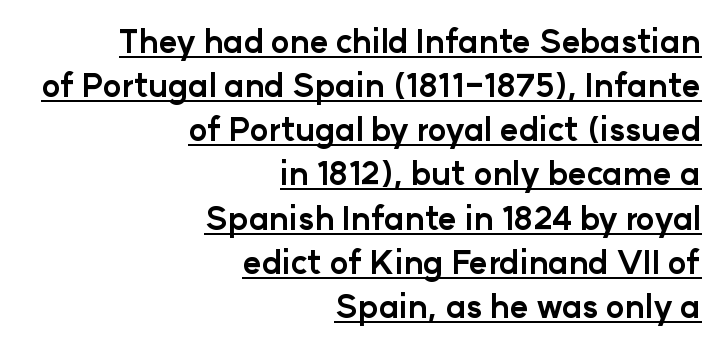
The image shows 32 px bold sans-serif type, upright; set right-aligned, normal line spacing (1.38x), normal letter spacing, underlined; low stroke contrast and a medium x-height.
